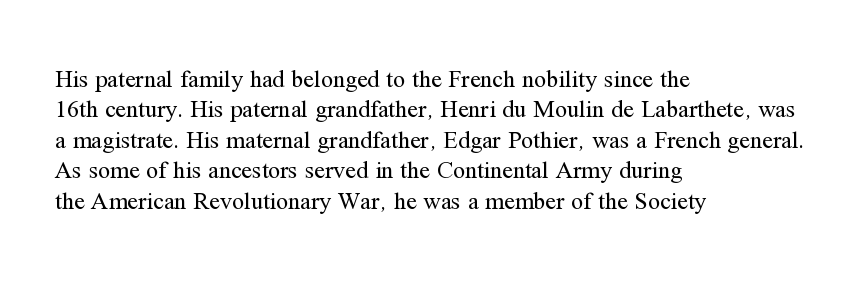
The type sits square on the baseline with zero lean. Only glyphs here, with clear space below each row. This sample is left-justified, so line endings fall wherever the words run out. Nothing unusual about the tracking: characters are spaced as the font intends. No extra ink here — the face is not bold.
